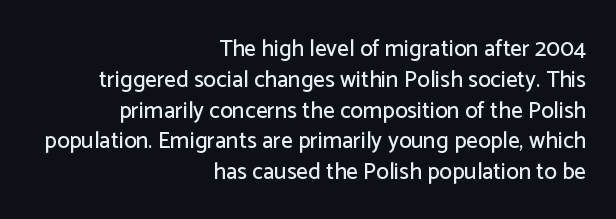
The image shows 23 px text type, upright; set right-aligned, normal line spacing (1.34x), normal letter spacing, not underlined.
